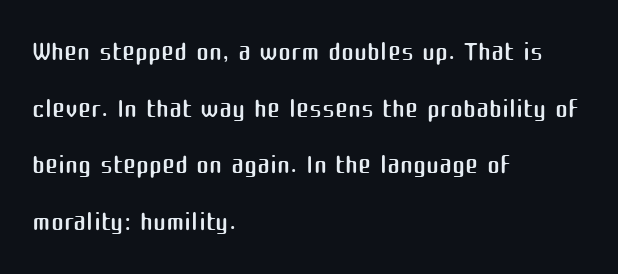
The image shows 39 px regular-weight sans-serif type, upright; set left-aligned, normal line spacing (1.45x), normal letter spacing, not underlined; medium stroke contrast and a medium x-height.
